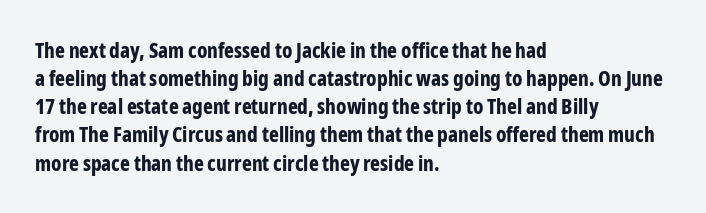
The image shows 21 px bold type, upright; set left-aligned, normal line spacing (1.34x), normal letter spacing, not underlined.
